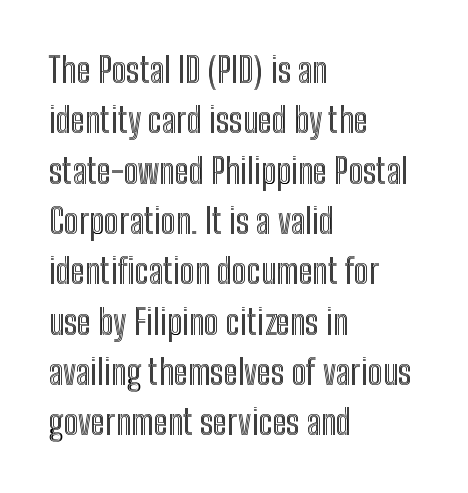
The image shows 34 px condensed type, upright; set left-aligned, normal line spacing (1.48x), normal letter spacing, not underlined; a medium x-height.
